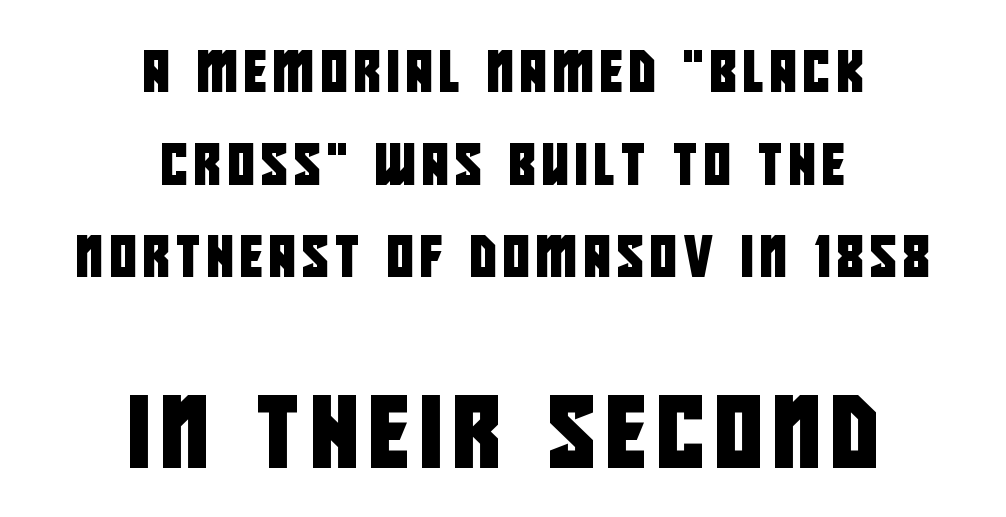
The image shows 72 px condensed sans-serif type; set centered, loose line spacing (2.26x), not underlined; the second (bottom) block is 1.76x larger; low stroke contrast and a large x-height.
